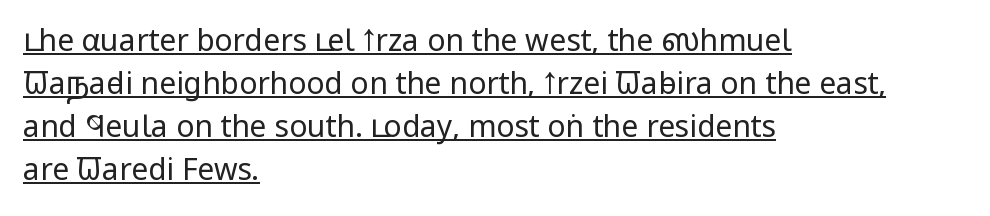
The image shows 30 px regular-weight, condensed sans-serif type, upright; set left-aligned, normal line spacing (1.43x), normal letter spacing, underlined; low stroke contrast and a large x-height.
